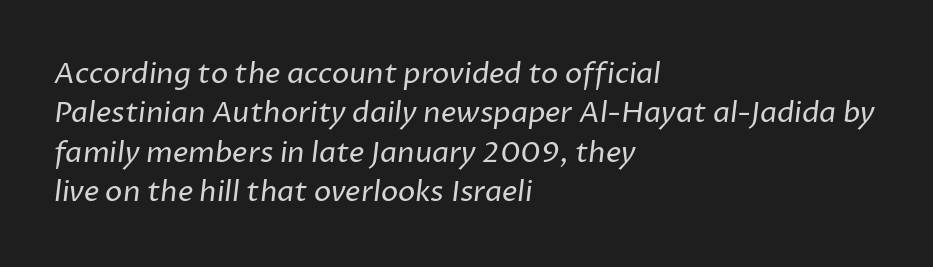
You could call the tracking neutral — neither tight nor loose. The face used here is proportionally spaced, like ordinary book or web type. Regarding leading, the lines here are spaced in the standard way. Notice how the passage keeps a crisp vertical edge on the left only. Does the type have serifs? No, each stem ends abruptly. A bare baseline throughout the passage.
